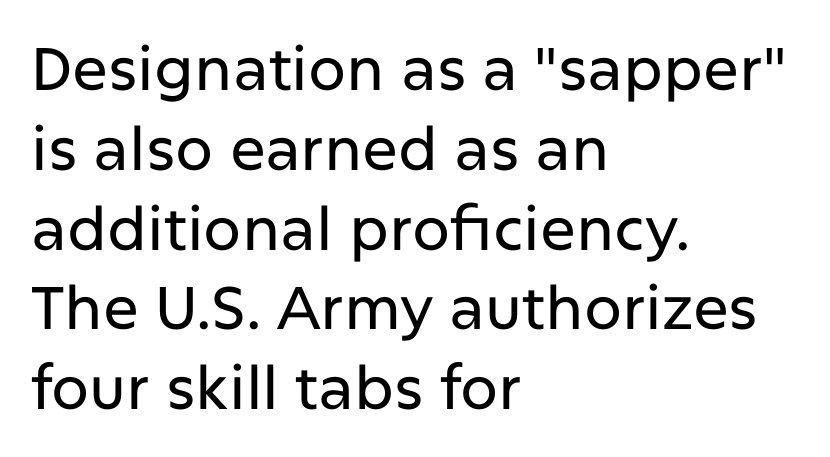
In CSS terms this would be text-align: left. These lines keep a tight, regular rhythm from letter to letter. To sum up the face: it is a sans, with no serifs. Clear beneath every line of the passage. The rendering uses natural spacing where letterforms have individual widths.
